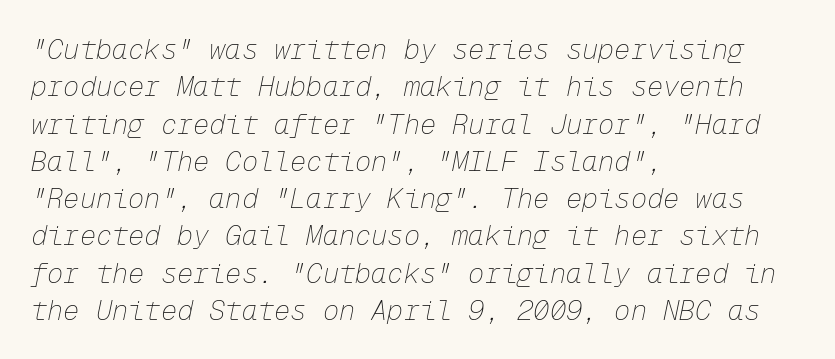
Q: Is the text bold? A: No.
Q: Is the text italic (slanted)? A: Yes, it leans right by about 12 degrees.
Q: Is the text underlined? A: No.
Q: How is the paragraph aligned? A: Left-aligned.
Q: Is the spacing between letters normal or unusually wide? A: Normal.
Q: Is the spacing between lines tight, normal or loose? A: Normal.
